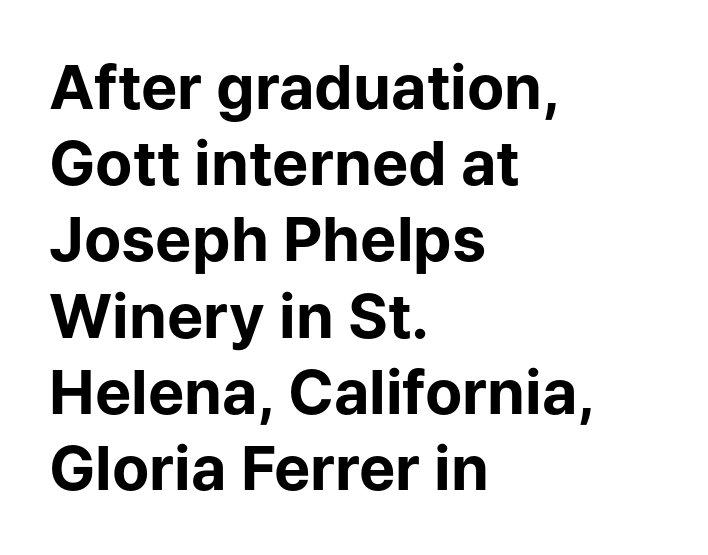
{"serif": "no", "italic": "no", "bold": "yes", "weight": "bold", "width": "normal", "stroke_contrast": "low", "x_height": "medium", "monospaced": "no", "underline": "no", "align": "left", "line_spacing": "normal", "line_spacing_ratio": 1.25, "letter_spacing": "normal", "letter_spacing_em": 0.0, "glyph_px": 61}
